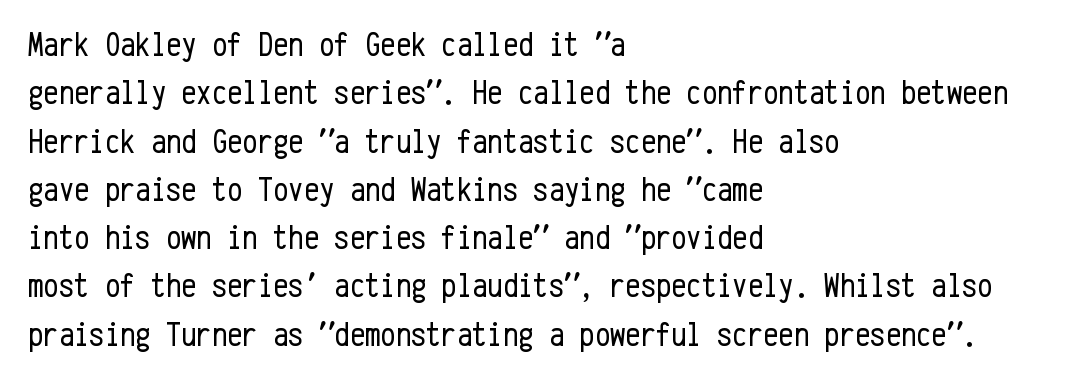
{"serif": "no", "italic": "no", "bold": "no", "weight": "regular", "width": "condensed", "stroke_contrast": "low", "x_height": "medium", "monospaced": "yes", "underline": "no", "align": "left", "line_spacing": "normal", "line_spacing_ratio": 1.42, "letter_spacing": "normal", "letter_spacing_em": 0.0, "glyph_px": 34}
